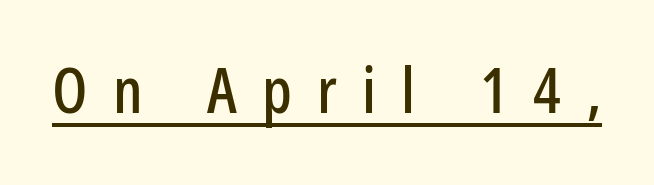
The image shows 63 px condensed sans-serif type, upright; set unusually wide letter spacing (+0.4 em), underlined; low stroke contrast and a medium x-height.
